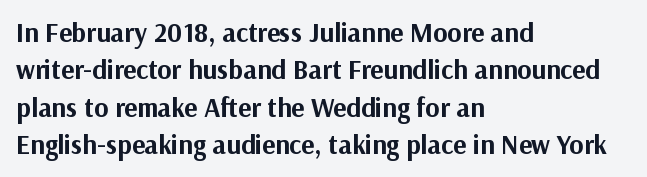
The image shows 27 px bold type, upright; set left-aligned, normal line spacing (1.38x), normal letter spacing, not underlined.
